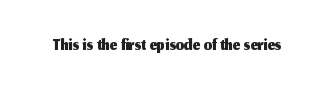
Q: Is the text italic (slanted)? A: No, it is upright.
Q: Is the text underlined? A: No.
Q: Is the spacing between letters normal or unusually wide? A: Normal.
